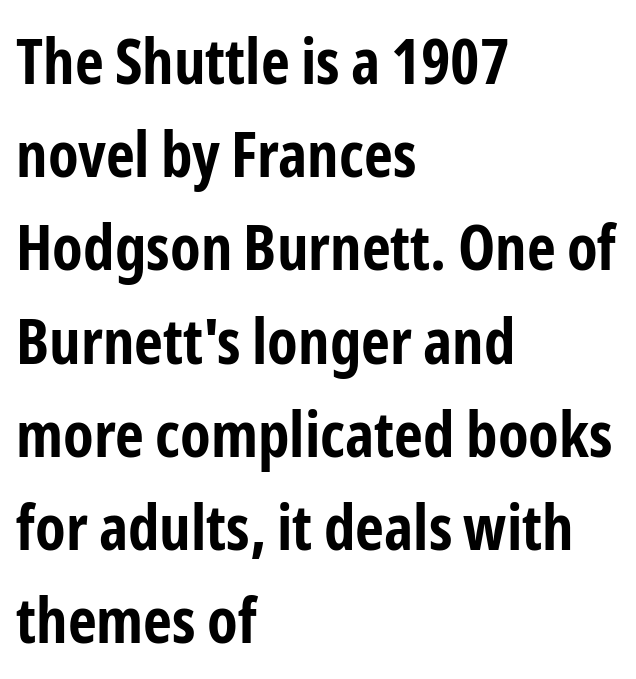
{"serif": "no", "italic": "no", "bold": "yes", "weight": "bold", "width": "condensed", "stroke_contrast": "low", "x_height": "medium", "monospaced": "no", "underline": "no", "align": "left", "line_spacing": "normal", "line_spacing_ratio": 1.48, "letter_spacing": "normal", "letter_spacing_em": 0.0, "glyph_px": 63}
